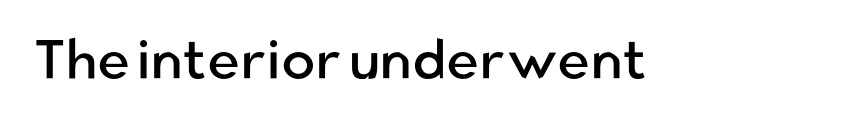
Check where the strokes stop: nothing finishes them off — pure sans. The rendering keeps characters at their native spacing. Lines of text with bare space underneath. No extra ink here — the face is not bold. You could not count columns in this text — the font is proportionally spaced. The axis of the letterforms is exactly vertical.
